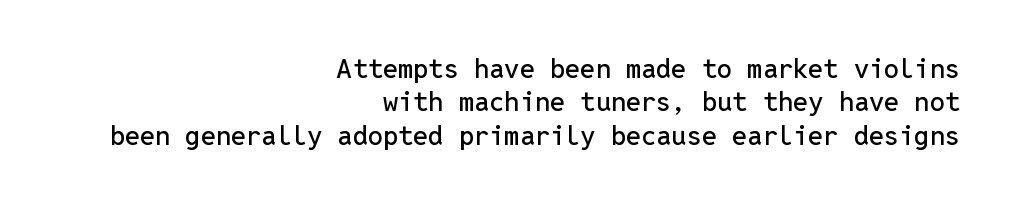
Q: Is the text italic (slanted)? A: No, it is upright.
Q: Is the text underlined? A: No.
Q: How is the paragraph aligned? A: Right-aligned.
Q: Is the spacing between letters normal or unusually wide? A: Normal.
